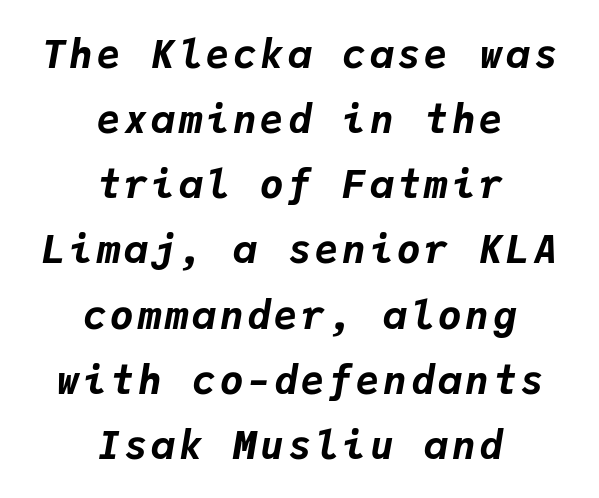
Q: Is the text bold? A: Yes.
Q: Is the text italic (slanted)? A: Yes, it leans right by about 9 degrees.
Q: Is the text underlined? A: No.
Q: How is the paragraph aligned? A: Centered.
Q: Is the spacing between lines tight, normal or loose? A: Normal.
Q: Width (condensed, normal, or wide)? A: Normal.
Q: Stroke contrast? A: Low.
Q: x-height? A: Medium.
Q: Monospaced? A: Yes.
